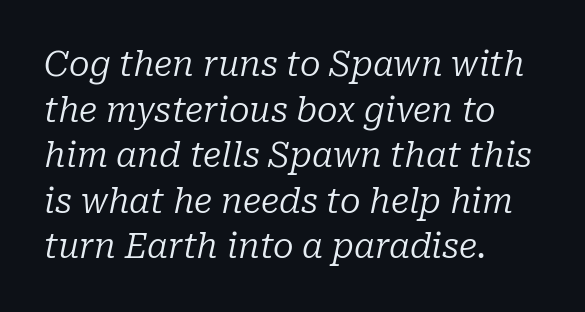
{"serif": "yes", "italic": "yes", "lean": "right", "slant_degrees": 10, "bold": "no", "weight": "regular", "width": "normal", "stroke_contrast": "low", "x_height": "medium", "monospaced": "no", "underline": "no", "align": "left", "line_spacing": "normal", "line_spacing_ratio": 1.34, "letter_spacing": "normal", "letter_spacing_em": 0.0, "glyph_px": 34}
